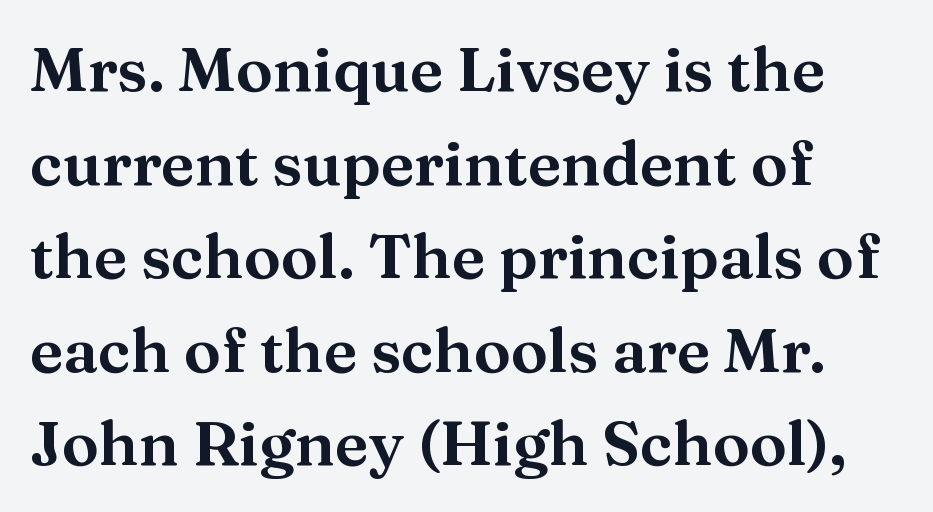
The text block is weighted toward the left margin, trailing off unevenly rightward. Note the varied advance widths — an 'i' is clearly narrower than an 'm'. Each word holds together tightly as a unit, with standard inter-letter gaps. When letters stand straight like this, we call the style roman or upright. The type family on display is of the serif kind.
